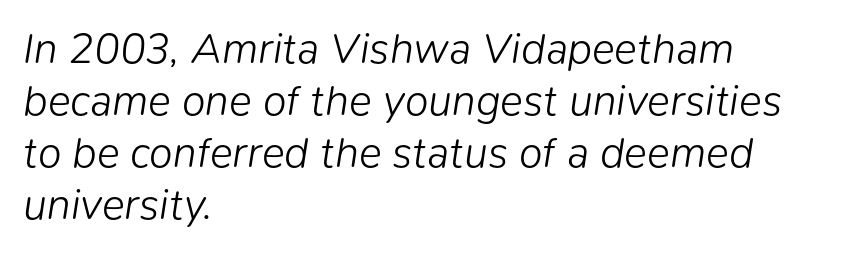
Q: Is the text bold? A: No.
Q: Is the text italic (slanted)? A: Yes, it leans right by about 9 degrees.
Q: Is the text underlined? A: No.
Q: How is the paragraph aligned? A: Left-aligned.
Q: Is the spacing between letters normal or unusually wide? A: Normal.
Q: Width (condensed, normal, or wide)? A: Normal.
Q: Stroke contrast? A: Low.
Q: x-height? A: Medium.
Q: Monospaced? A: No.
